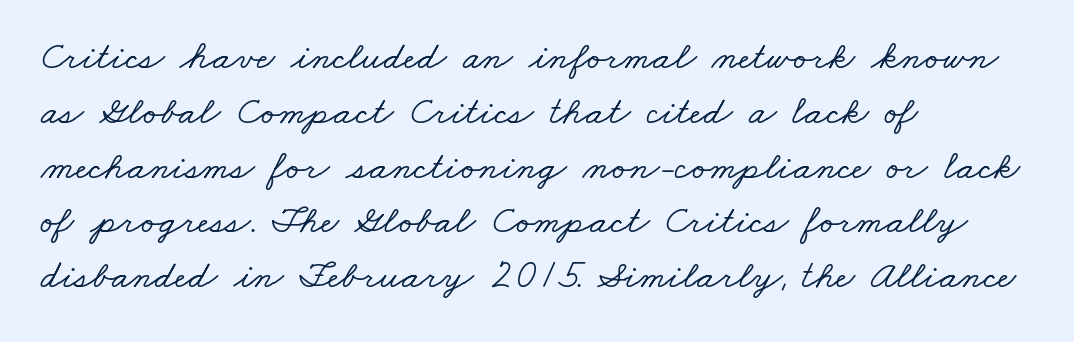
{"serif": "yes", "width": "wide", "stroke_contrast": "low", "x_height": "small", "monospaced": "no", "underline": "no", "align": "left", "line_spacing": "normal", "line_spacing_ratio": 1.37, "letter_spacing": "normal", "letter_spacing_em": 0.0, "glyph_px": 40}
